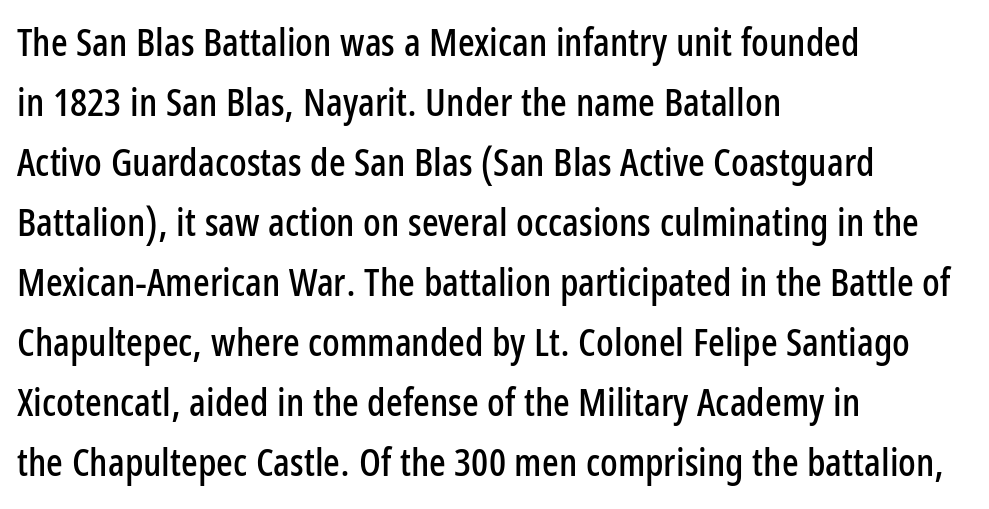
Q: Is the text italic (slanted)? A: No, it is upright.
Q: Is the typeface a serif or a sans-serif typeface? A: Sans-serif.
Q: Is the text underlined? A: No.
Q: How is the paragraph aligned? A: Left-aligned.
Q: Is the spacing between letters normal or unusually wide? A: Normal.
Q: Is the spacing between lines tight, normal or loose? A: Normal.
Q: Width (condensed, normal, or wide)? A: Condensed.
Q: Stroke contrast? A: Low.
Q: x-height? A: Medium.
Q: Monospaced? A: No.
